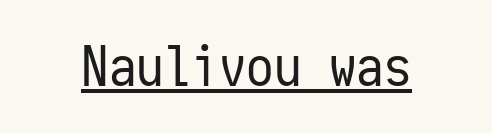
{"serif": "no", "italic": "no", "bold": "no", "weight": "regular", "width": "condensed", "stroke_contrast": "low", "x_height": "medium", "monospaced": "yes", "underline": "yes", "letter_spacing": "normal", "letter_spacing_em": 0.0, "glyph_px": 55}
